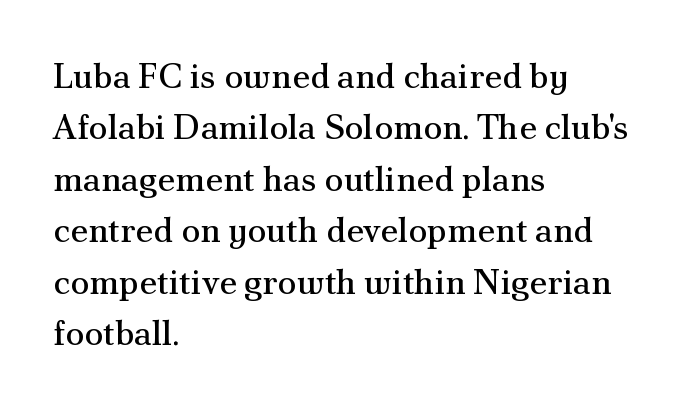
{"serif": "yes", "italic": "no", "bold": "no", "weight": "regular", "width": "normal", "stroke_contrast": "medium", "x_height": "small", "monospaced": "no", "underline": "no", "align": "left", "line_spacing": "normal", "line_spacing_ratio": 1.47, "letter_spacing": "normal", "letter_spacing_em": 0.0, "glyph_px": 35}
